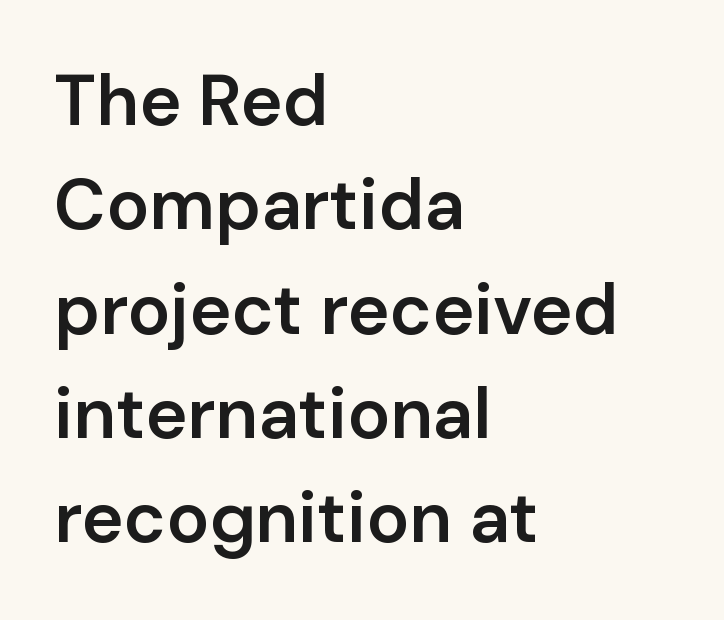
{"serif": "no", "italic": "no", "bold": "semi", "weight": "semibold", "width": "normal", "stroke_contrast": "low", "x_height": "medium", "monospaced": "no", "underline": "no", "align": "left", "line_spacing": "normal", "line_spacing_ratio": 1.47, "letter_spacing": "normal", "letter_spacing_em": 0.0, "glyph_px": 71}
